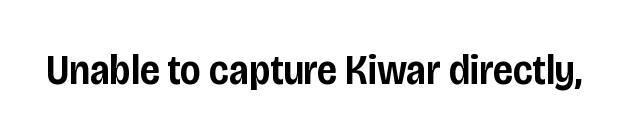
Rule under the text: the space is simply empty. When letters stand straight like this, we call the style roman or upright. No extra tracking has been applied to these lines. These lines carry some extra weight — a demibold, not a full bold.
